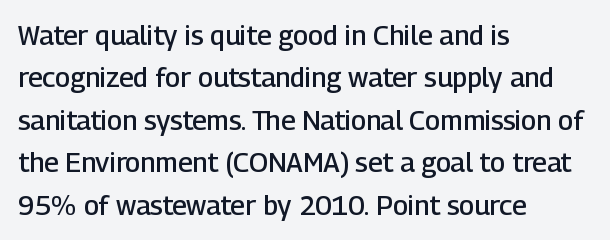
Q: Is the text bold? A: Semi-bold.
Q: Is the text italic (slanted)? A: No, it is upright.
Q: Is the text underlined? A: No.
Q: How is the paragraph aligned? A: Left-aligned.
Q: Is the spacing between letters normal or unusually wide? A: Normal.
Q: Is the spacing between lines tight, normal or loose? A: Normal.
